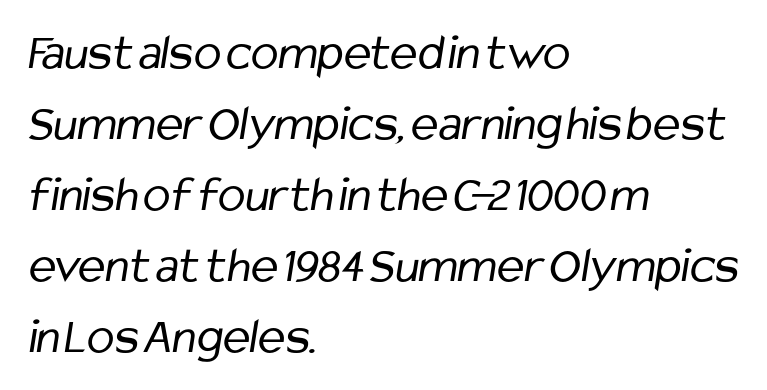
Q: Is the text bold? A: No.
Q: Is the typeface a serif or a sans-serif typeface? A: Sans-serif.
Q: Is the text underlined? A: No.
Q: How is the paragraph aligned? A: Left-aligned.
Q: Is the spacing between letters normal or unusually wide? A: Normal.
Q: Is the spacing between lines tight, normal or loose? A: Normal.
Q: Width (condensed, normal, or wide)? A: Condensed.
Q: Stroke contrast? A: Low.
Q: x-height? A: Medium.
Q: Monospaced? A: No.
